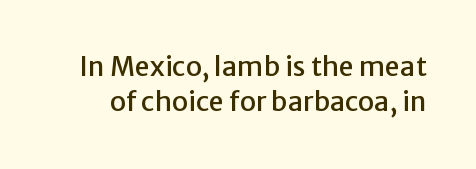
The image shows 27 px text type, upright; set normal line spacing (1.3x), normal letter spacing, not underlined.
